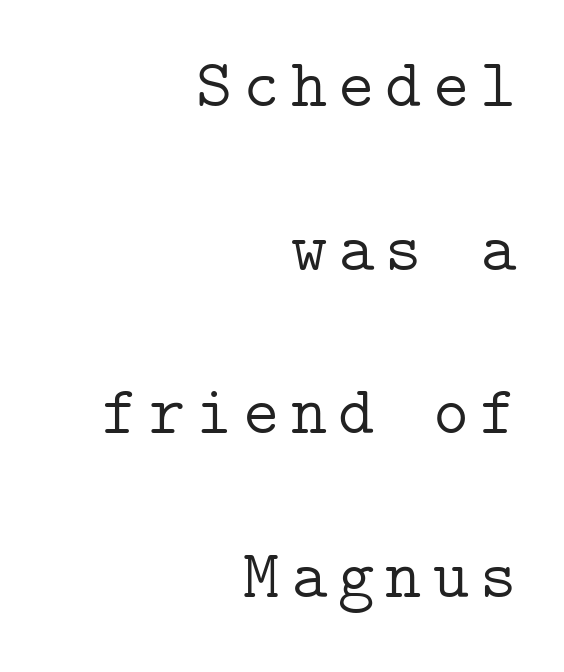
Q: Is the text bold? A: No.
Q: Is the text italic (slanted)? A: No, it is upright.
Q: Is the typeface a serif or a sans-serif typeface? A: Serif.
Q: Is the text underlined? A: No.
Q: How is the paragraph aligned? A: Right-aligned.
Q: Is the spacing between lines tight, normal or loose? A: Loose.
Q: Width (condensed, normal, or wide)? A: Normal.
Q: Stroke contrast? A: Low.
Q: x-height? A: Medium.
